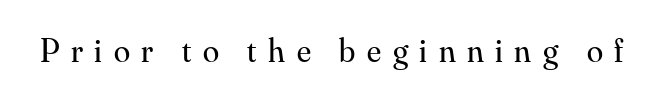
Q: Is the text bold? A: No.
Q: Is the text italic (slanted)? A: No, it is upright.
Q: Is the typeface a serif or a sans-serif typeface? A: Serif.
Q: Is the text underlined? A: No.
Q: Is the spacing between letters normal or unusually wide? A: Unusually wide.
Q: Width (condensed, normal, or wide)? A: Normal.
Q: Stroke contrast? A: Medium.
Q: x-height? A: Small.
Q: Monospaced? A: No.
